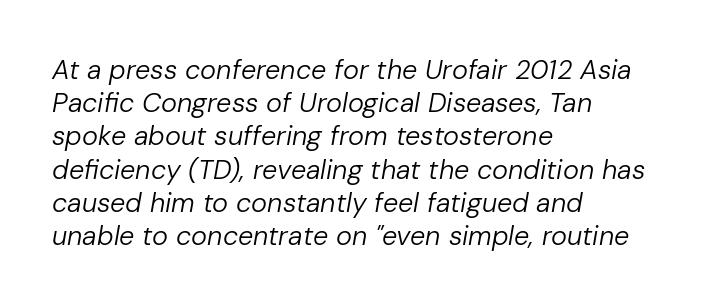
The image shows 27 px text type, italic (leaning right); set left-aligned, line spacing 1.23x, normal letter spacing, not underlined.
